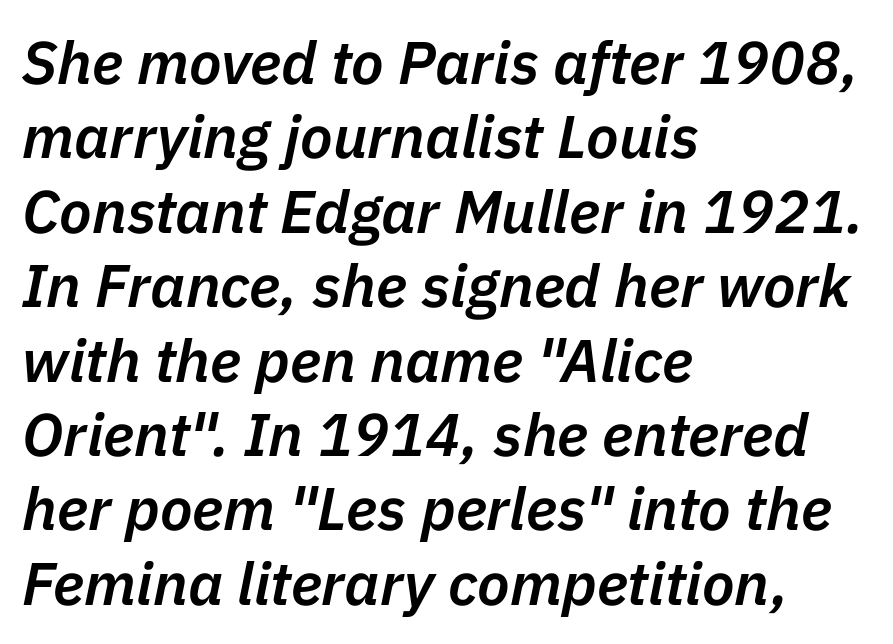
Nobody drew a line under any word here. Is this a fixed-width face? No — the glyphs have proportional, varying widths. Default kerning and tracking; the words read as compact shapes. Where is the straight margin? On the left. This sample uses an oblique cut, with every glyph tilted off the vertical. A bit beefed up — I'd call it semibold rather than bold.
